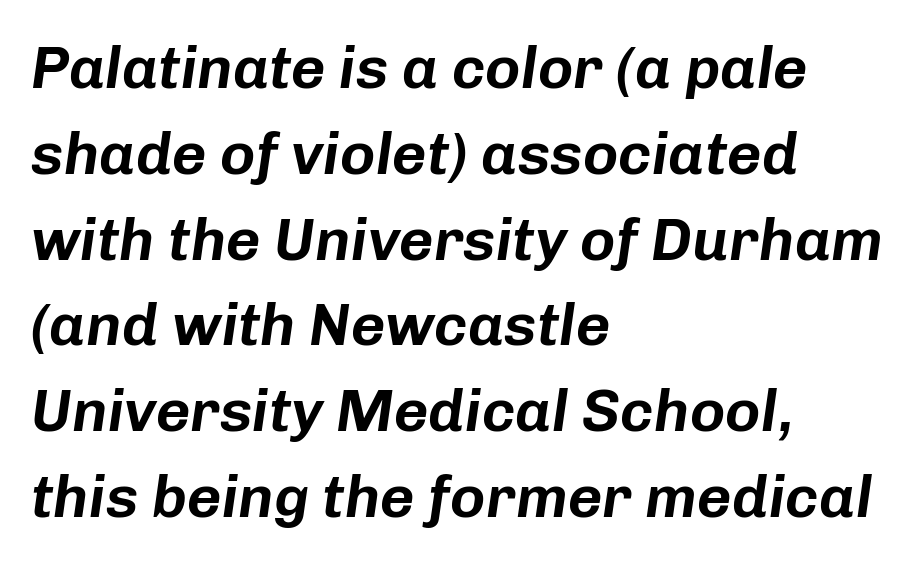
{"italic": "yes", "lean": "right", "slant_degrees": 8, "width": "normal", "stroke_contrast": "low", "x_height": "medium", "monospaced": "no", "underline": "no", "align": "left", "line_spacing": "normal", "line_spacing_ratio": 1.43, "letter_spacing": "normal", "letter_spacing_em": 0.0, "glyph_px": 60}
